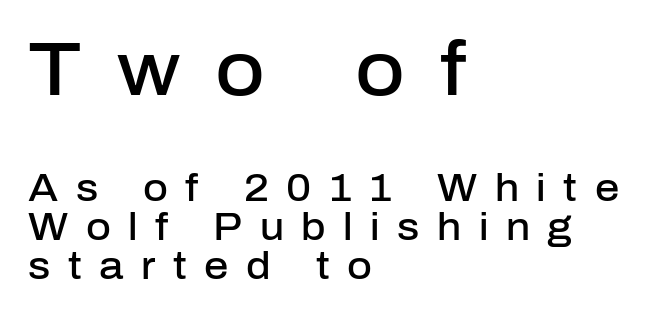
The tracking reads as deliberately expanded to a designer's eye. The paragraph has a hard left edge and a soft right edge. Rendered with straight, roman letterforms. Just letters on the line, the space beneath them empty. These two chunks differ in scale, with the top chunk taking the larger measure.
